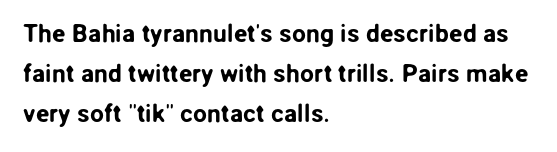
{"italic": "no", "underline": "no", "align": "left", "line_spacing": "normal", "line_spacing_ratio": 1.6, "letter_spacing": "normal", "letter_spacing_em": 0.0, "glyph_px": 25}
